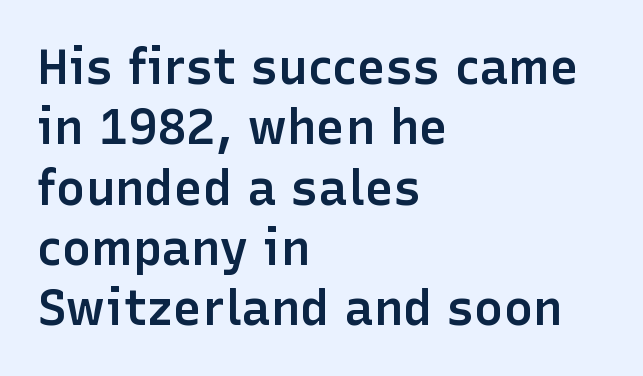
Q: Is the text bold? A: Semi-bold.
Q: Is the text italic (slanted)? A: No, it is upright.
Q: Is the typeface a serif or a sans-serif typeface? A: Sans-serif.
Q: Is the text underlined? A: No.
Q: How is the paragraph aligned? A: Left-aligned.
Q: Is the spacing between letters normal or unusually wide? A: Normal.
Q: Width (condensed, normal, or wide)? A: Normal.
Q: Stroke contrast? A: Low.
Q: x-height? A: Medium.
Q: Monospaced? A: No.
